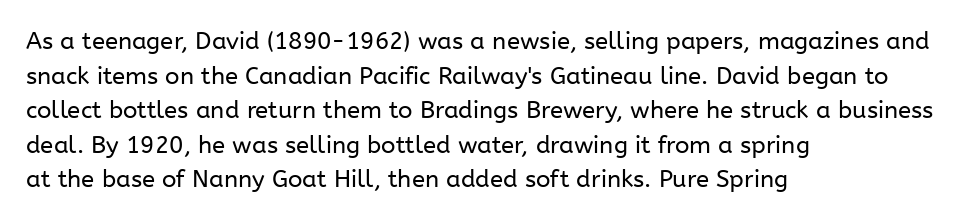
Q: Is the text bold? A: No.
Q: Is the text italic (slanted)? A: No, it is upright.
Q: Is the text underlined? A: No.
Q: How is the paragraph aligned? A: Left-aligned.
Q: Is the spacing between letters normal or unusually wide? A: Normal.
Q: Is the spacing between lines tight, normal or loose? A: Normal.
